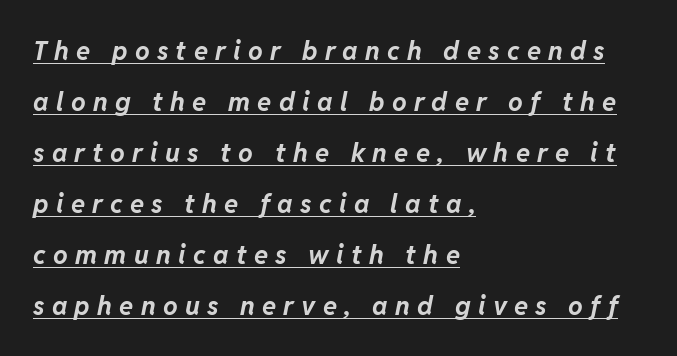
Q: Is the text bold? A: Yes.
Q: Is the text italic (slanted)? A: Yes, it leans right by about 11 degrees.
Q: Is the text underlined? A: Yes.
Q: How is the paragraph aligned? A: Left-aligned.
Q: Is the spacing between letters normal or unusually wide? A: Unusually wide.
Q: Is the spacing between lines tight, normal or loose? A: Loose.
